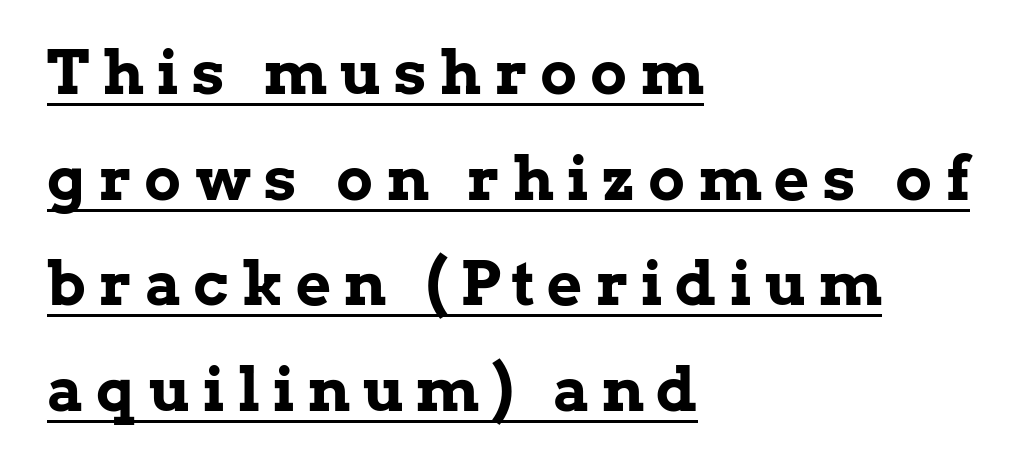
{"serif": "yes", "italic": "no", "bold": "yes", "weight": "bold", "width": "normal", "stroke_contrast": "low", "x_height": "medium", "monospaced": "no", "underline": "yes", "align": "left", "line_spacing_ratio": 1.73, "letter_spacing": "wide", "letter_spacing_em": 0.22, "glyph_px": 61}
